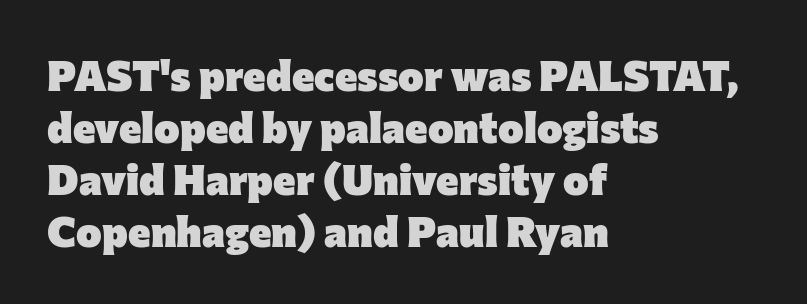
The type family on display is of the sans-serif kind. These lines carry a lot of weight — the face is fully bold. Leftover space on each line is placed entirely after the last word. The horizontal fit of the characters is conventional and even.
